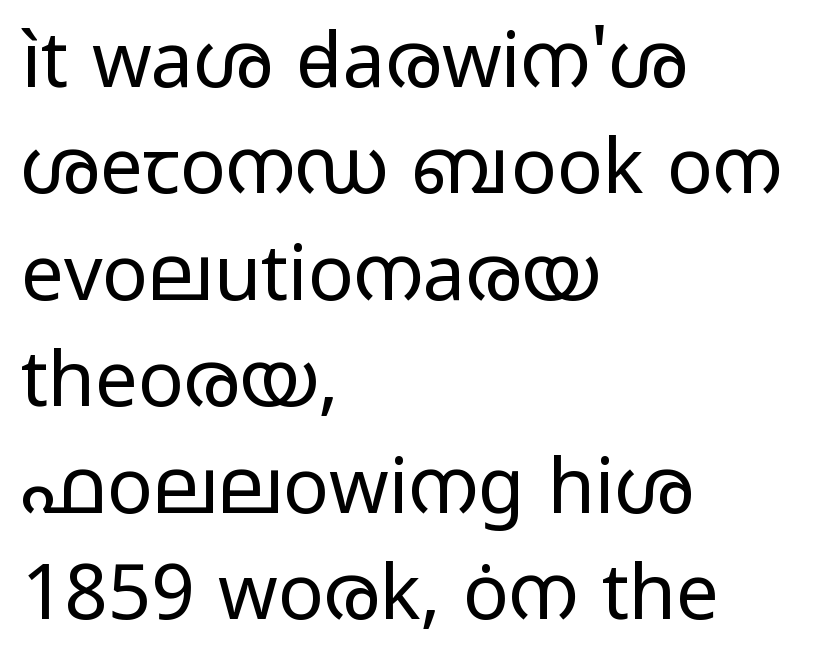
Q: Is the text bold? A: No.
Q: Is the text italic (slanted)? A: No, it is upright.
Q: Is the typeface a serif or a sans-serif typeface? A: Sans-serif.
Q: Is the text underlined? A: No.
Q: How is the paragraph aligned? A: Left-aligned.
Q: Is the spacing between letters normal or unusually wide? A: Normal.
Q: Is the spacing between lines tight, normal or loose? A: Normal.
Q: Width (condensed, normal, or wide)? A: Wide.
Q: Stroke contrast? A: Low.
Q: x-height? A: Medium.
Q: Monospaced? A: No.
